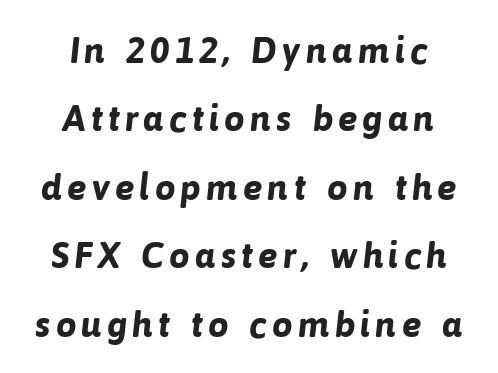
The image shows 37 px bold sans-serif type; set centered, line spacing 1.85x, not underlined; low stroke contrast and a medium x-height.
